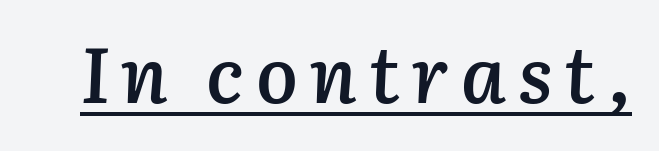
Compared with an ordinary text face, these strokes are moderately heavier — a semibold. When letters slant like this, we call the style italic. Emphasis is given by a line drawn under the lettering. This sample has the flowing, uneven cadence of proportional lettering.
